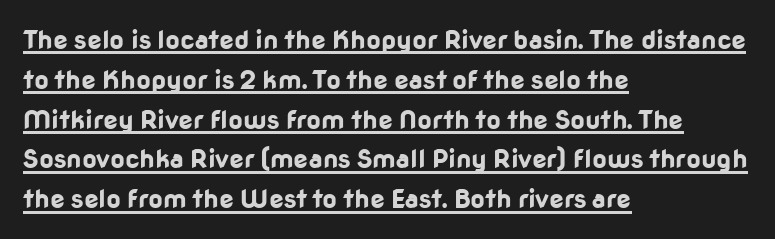
The image shows 26 px bold type, upright; set left-aligned, normal line spacing (1.53x), normal letter spacing, underlined.
